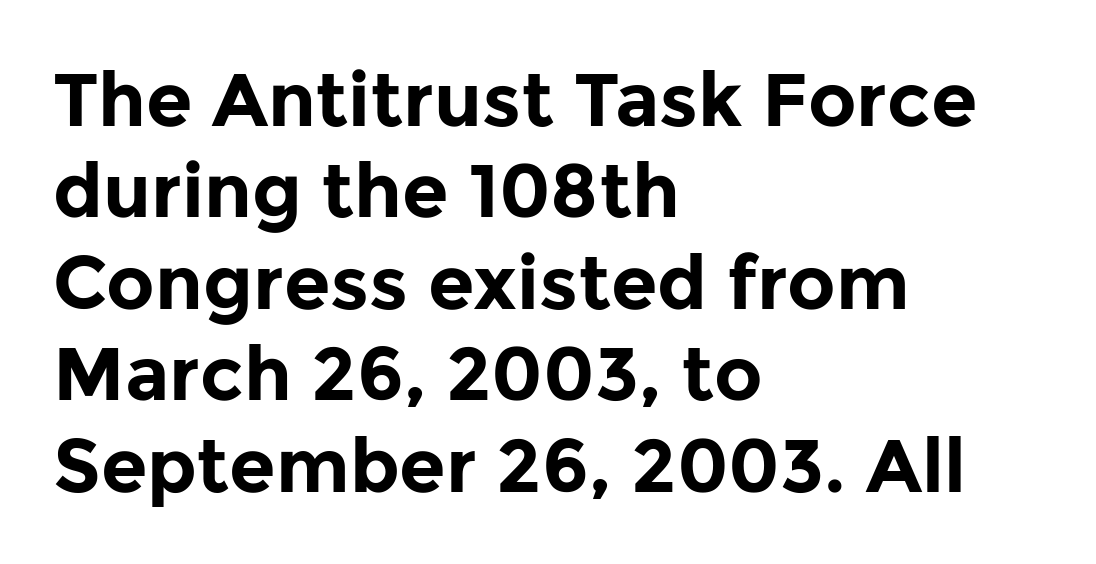
The passage shown is typed in a proportional face where columns would drift. Look at the tracking — it's just the regular setting, nothing added. Posture: upright roman. Observe the absence of serifs on each vertical stroke in this sample.
